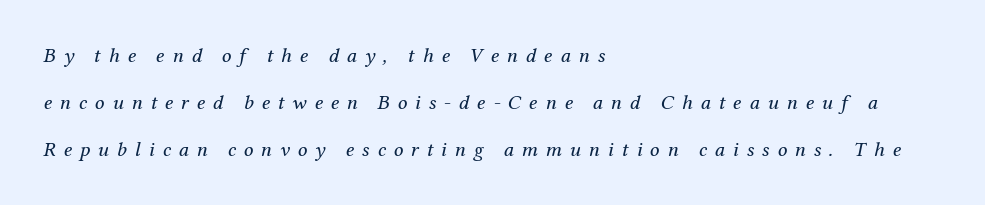
Q: Is the text bold? A: No.
Q: Is the text italic (slanted)? A: Yes, it leans right by about 12 degrees.
Q: Is the text underlined? A: No.
Q: How is the paragraph aligned? A: Left-aligned.
Q: Is the spacing between letters normal or unusually wide? A: Unusually wide.
Q: Is the spacing between lines tight, normal or loose? A: Loose.
